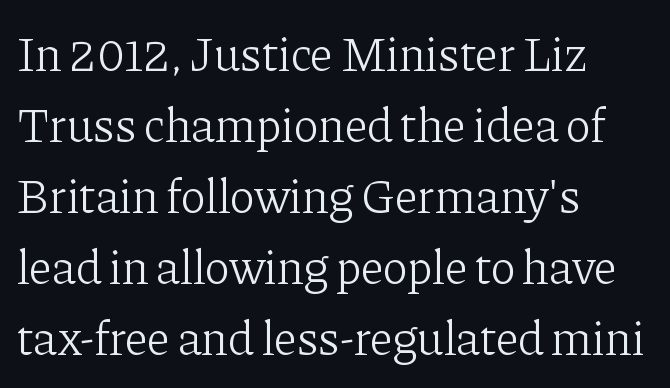
The image shows 48 px light serif type, upright; set left-aligned, normal line spacing (1.48x), normal letter spacing, not underlined; low stroke contrast and a medium x-height.
